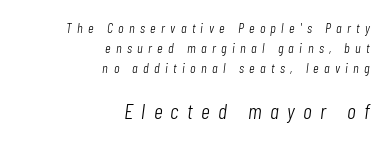
Q: Is the text bold? A: No.
Q: Is the text italic (slanted)? A: Yes, it leans right by about 7 degrees.
Q: Is the text underlined? A: No.
Q: How is the paragraph aligned? A: Right-aligned.
Q: Is the spacing between letters normal or unusually wide? A: Unusually wide.
Q: Is the spacing between lines tight, normal or loose? A: Normal.
Q: Which block of text is set in a larger size, the first (top) or the second (bottom)? A: The second (bottom) one.
